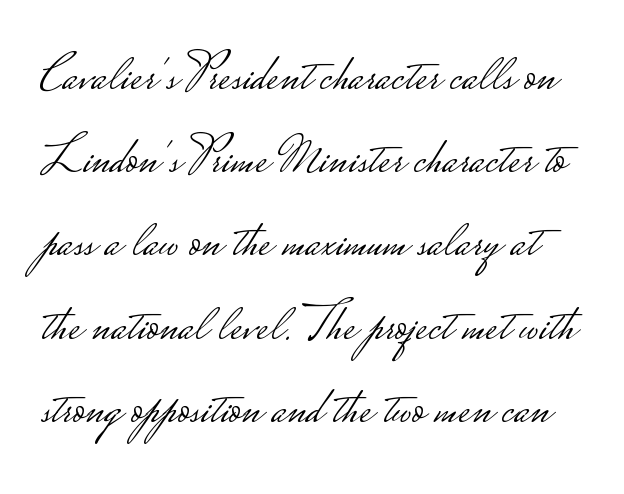
{"serif": "no", "bold": "no", "weight": "light", "width": "wide", "stroke_contrast": "low", "monospaced": "no", "underline": "no", "line_spacing": "normal", "line_spacing_ratio": 1.6, "letter_spacing": "normal", "letter_spacing_em": 0.0, "glyph_px": 52}
